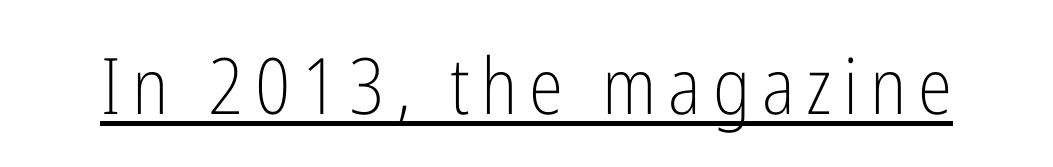
Compared with a typical body face, this is equally light or lighter still. Underline: present. The letters carry no serifs — their stems end cleanly without finishing strokes. Do the letters lean? They stand straight. Note the varied advance widths — an 'i' is clearly narrower than an 'm'.
